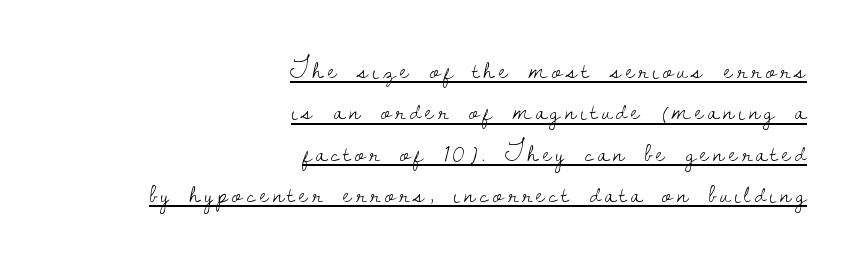
The letterforms sit at book weight or below. The rendering uses the underline text-decoration. If you drew a ruler down the right edge, every line would touch it. Each new line begins a customary step beneath the previous one.
